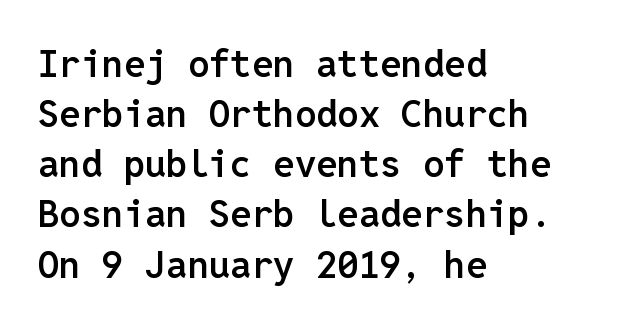
{"serif": "no", "italic": "no", "bold": "semi", "weight": "semibold", "width": "normal", "stroke_contrast": "low", "x_height": "medium", "monospaced": "yes", "underline": "no", "align": "left", "line_spacing": "normal", "line_spacing_ratio": 1.32, "letter_spacing": "normal", "letter_spacing_em": 0.0, "glyph_px": 38}
